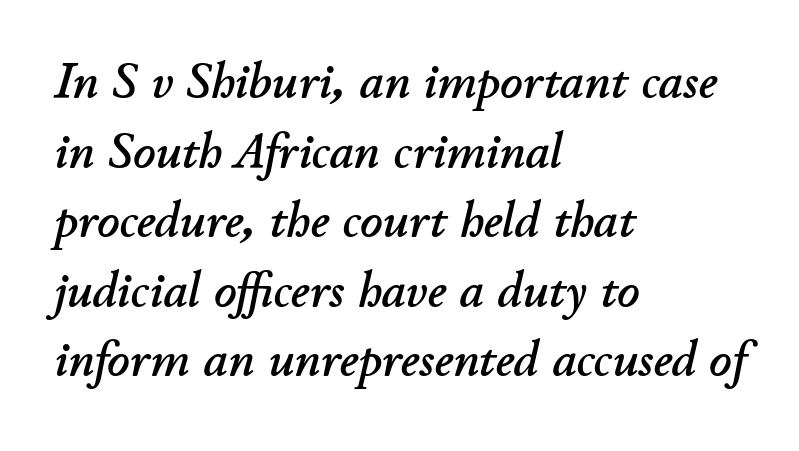
You could not count columns in this text — the font is proportionally spaced. Observe the ordinary spacing: letters are neighbours, not strangers. No word sits above an underline. Regarding leading, the lines here are spaced in the standard way. The lettering tilts uniformly, giving the passage an italic look. Line beginnings align vertically; line endings do not.
